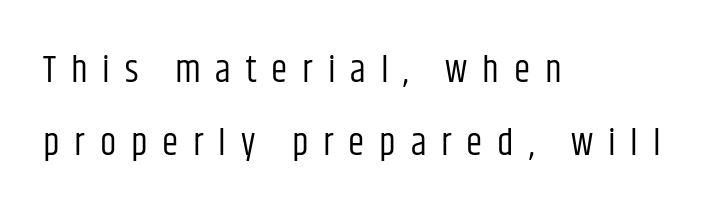
Q: Is the text bold? A: No.
Q: Is the text italic (slanted)? A: No, it is upright.
Q: Is the typeface a serif or a sans-serif typeface? A: Sans-serif.
Q: Is the text underlined? A: No.
Q: How is the paragraph aligned? A: Left-aligned.
Q: Is the spacing between letters normal or unusually wide? A: Unusually wide.
Q: Is the spacing between lines tight, normal or loose? A: Loose.
Q: Width (condensed, normal, or wide)? A: Condensed.
Q: Stroke contrast? A: Low.
Q: x-height? A: Large.
Q: Monospaced? A: No.
